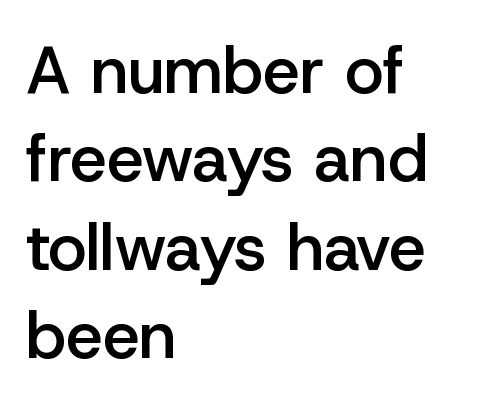
Posture: straight, roman, zero tilt. Each letter keeps its own natural width here, so spacing adapts to shape. Students, note that the glyphs here touch the page at normal intervals. Any mark beneath the type? The region is blank. All the whitespace from short lines collects on the right.
